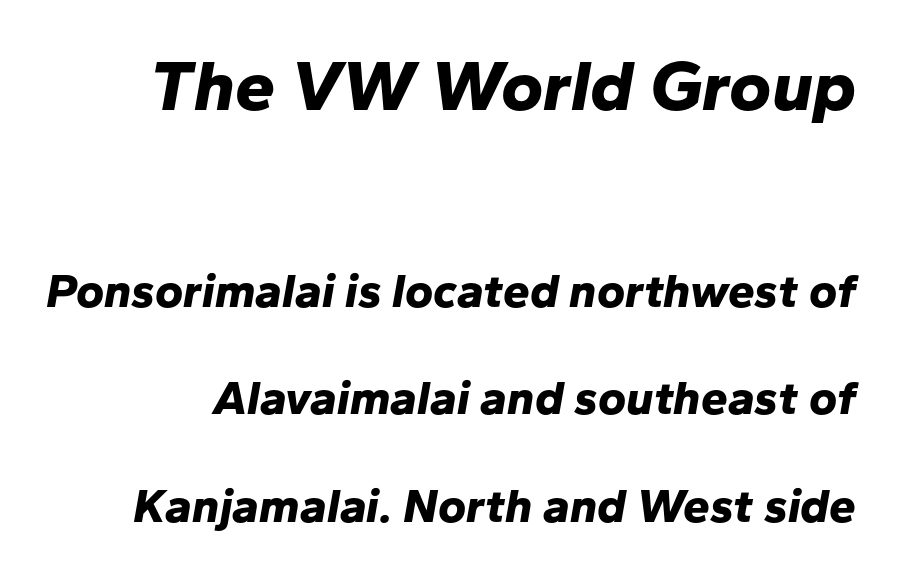
{"italic": "yes", "lean": "right", "slant_degrees": 10, "bold": "yes", "weight": "bold", "width": "normal", "stroke_contrast": "low", "x_height": "medium", "monospaced": "no", "underline": "no", "line_spacing": "loose", "line_spacing_ratio": 2.24, "letter_spacing": "normal", "letter_spacing_em": 0.0, "larger_block": "first", "size_ratio": 1.5, "glyph_px": 72}
